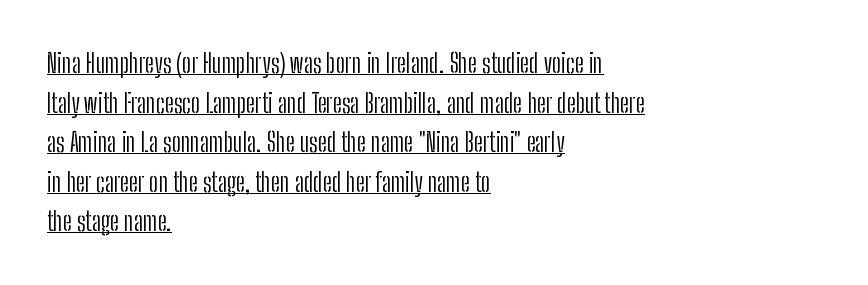
Q: Is the text bold? A: No.
Q: Is the text italic (slanted)? A: No, it is upright.
Q: Is the text underlined? A: Yes.
Q: How is the paragraph aligned? A: Left-aligned.
Q: Is the spacing between letters normal or unusually wide? A: Normal.
Q: Is the spacing between lines tight, normal or loose? A: Normal.
